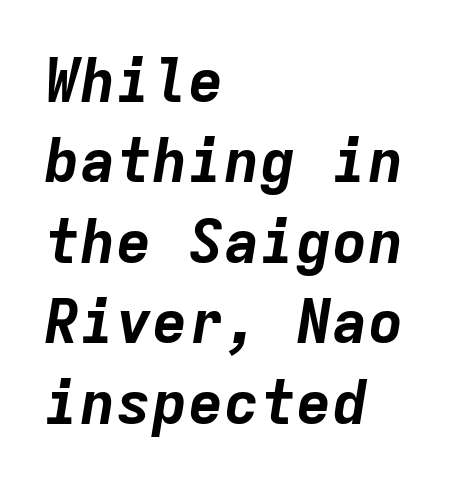
{"italic": "yes", "lean": "right", "slant_degrees": 9, "bold": "yes", "weight": "bold", "width": "normal", "stroke_contrast": "low", "x_height": "medium", "monospaced": "yes", "underline": "no", "align": "left", "line_spacing": "normal", "line_spacing_ratio": 1.34, "letter_spacing": "normal", "letter_spacing_em": 0.0, "glyph_px": 60}
